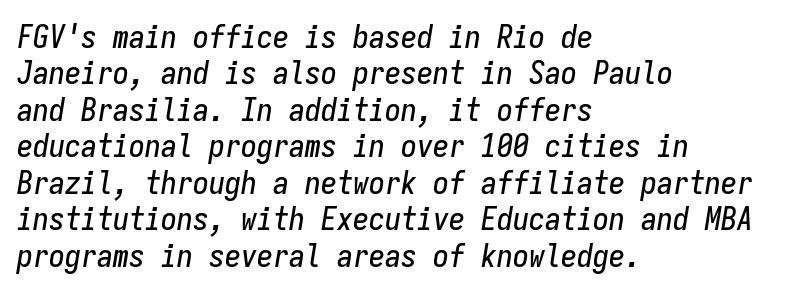
Q: Is the text italic (slanted)? A: Yes, it leans right by about 9 degrees.
Q: Is the text underlined? A: No.
Q: How is the paragraph aligned? A: Left-aligned.
Q: Is the spacing between letters normal or unusually wide? A: Normal.
Q: Is the spacing between lines tight, normal or loose? A: Tight.
Q: Width (condensed, normal, or wide)? A: Condensed.
Q: Stroke contrast? A: Low.
Q: x-height? A: Medium.
Q: Monospaced? A: Yes.
